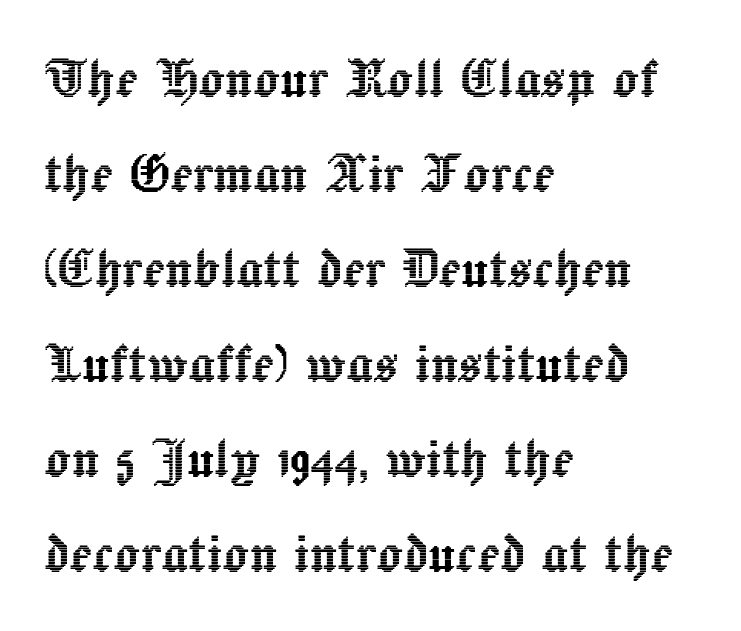
The image shows 66 px text type, upright; set left-aligned, normal line spacing (1.44x), normal letter spacing, not underlined; a medium x-height.
